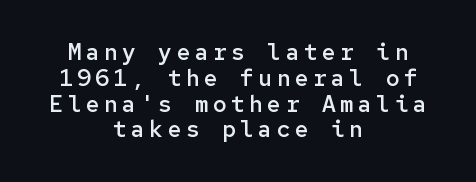
Q: Is the text bold? A: Semi-bold.
Q: Is the text italic (slanted)? A: No, it is upright.
Q: Is the text underlined? A: No.
Q: How is the paragraph aligned? A: Centered.
Q: Is the spacing between lines tight, normal or loose? A: Tight.
